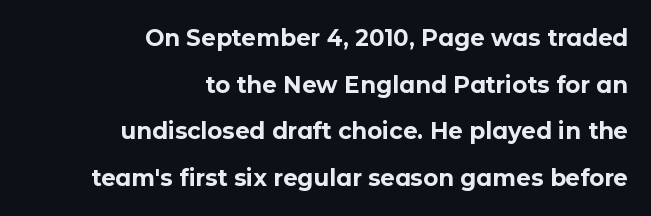
Q: Is the text bold? A: Yes.
Q: Is the text italic (slanted)? A: No, it is upright.
Q: Is the text underlined? A: No.
Q: How is the paragraph aligned? A: Right-aligned.
Q: Is the spacing between letters normal or unusually wide? A: Normal.
Q: Is the spacing between lines tight, normal or loose? A: Loose.
